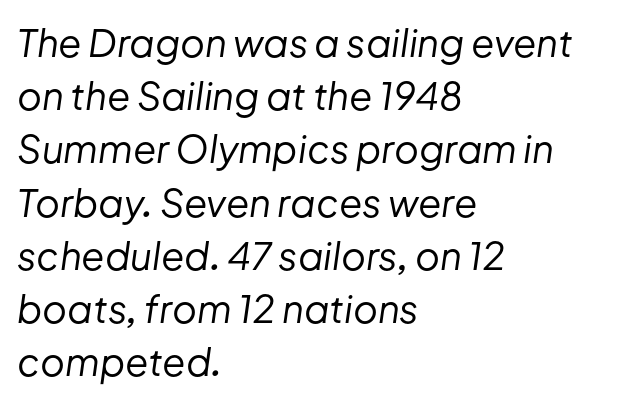
Q: Is the text bold? A: No.
Q: Is the text italic (slanted)? A: Yes, it leans right by about 8 degrees.
Q: Is the text underlined? A: No.
Q: How is the paragraph aligned? A: Left-aligned.
Q: Is the spacing between letters normal or unusually wide? A: Normal.
Q: Is the spacing between lines tight, normal or loose? A: Normal.
Q: Width (condensed, normal, or wide)? A: Normal.
Q: Stroke contrast? A: Low.
Q: x-height? A: Medium.
Q: Monospaced? A: No.
